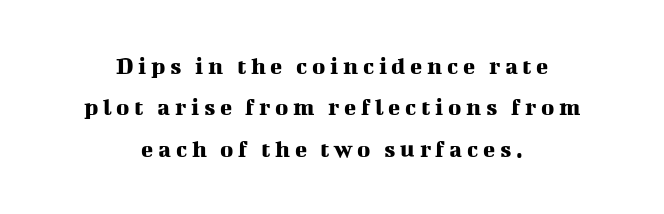
The image shows 25 px text type, upright; set centered, normal line spacing (1.66x), not underlined.
